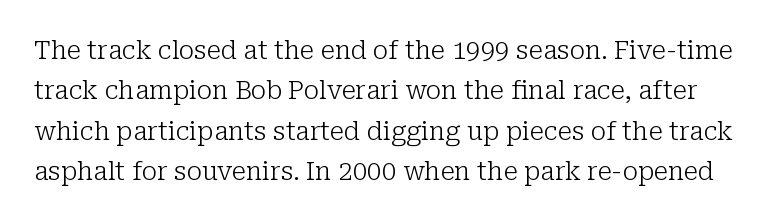
Is there any slant? The stems are plumb. The words here are not underlined. A quiet, ordinary-to-light weight characterises the typeface. The tracking reads as untouched default to a designer's eye.
